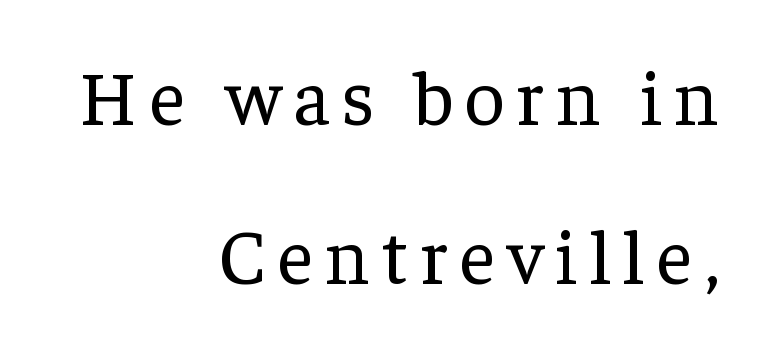
When letters stand straight like this, we call the style roman or upright. Think of a printed novel: that variable character pitch is what you see here. The specimen omits any rule beneath the text block's lines. This rendering uses right alignment, leaving the left contour irregular. These glyphs show unthickened strokes, regular width or finer.
